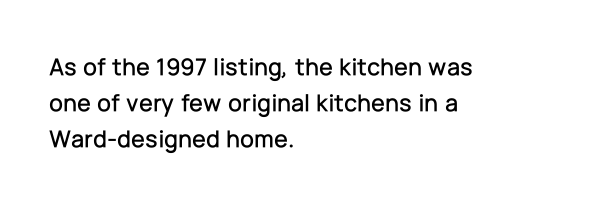
The image shows 25 px text type, upright; set left-aligned, normal line spacing (1.45x), normal letter spacing, not underlined.
